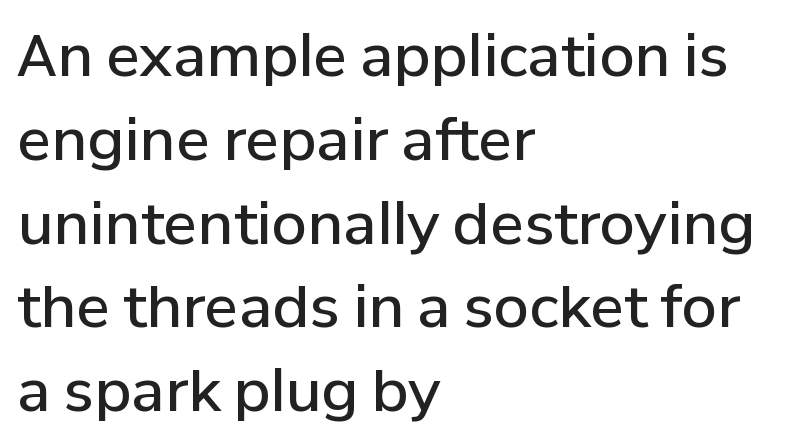
A sans-serif font was chosen for this passage. A typesetter would call this leading conventional body-copy spacing. Notice how the stems are strictly vertical — no italics here. Semibold letterforms, between regular and bold. Glyph-to-glyph distance matches everyday printed text. The passage shown is typed in a proportional face where columns would drift.
